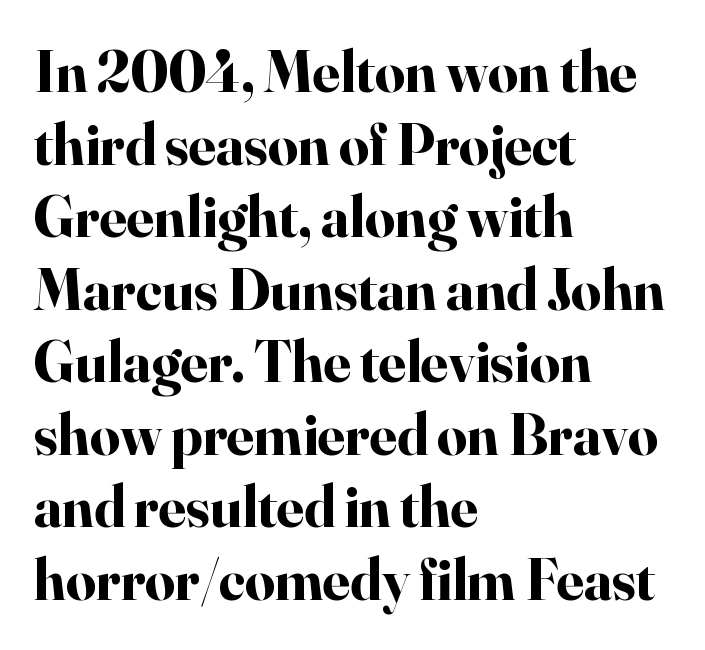
Plenty of ink on the page — the face is bold. This is the regular roman posture of the typeface. Typeset ragged right — the left edge is the straight one. These lines are rendered in a variable-pitch font. Type style note: has serifs.
